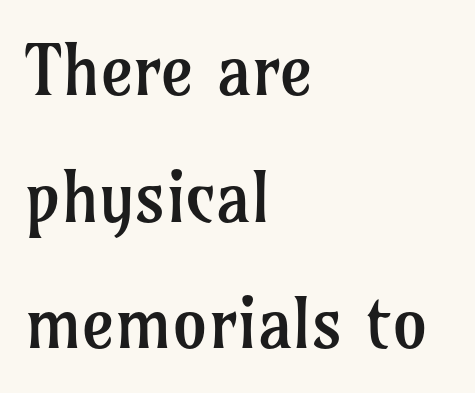
{"serif": "yes", "italic": "no", "bold": "no", "weight": "regular", "width": "normal", "stroke_contrast": "low", "x_height": "medium", "monospaced": "no", "underline": "no", "align": "left", "line_spacing_ratio": 1.81, "letter_spacing": "normal", "letter_spacing_em": 0.0, "glyph_px": 70}
